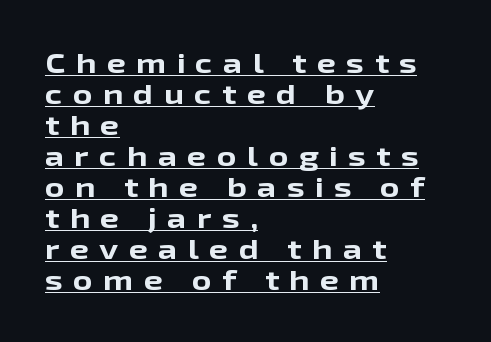
The image shows 27 px bold type, upright; set left-aligned, tight line spacing (1.15x), unusually wide letter spacing (+0.39 em), underlined.
